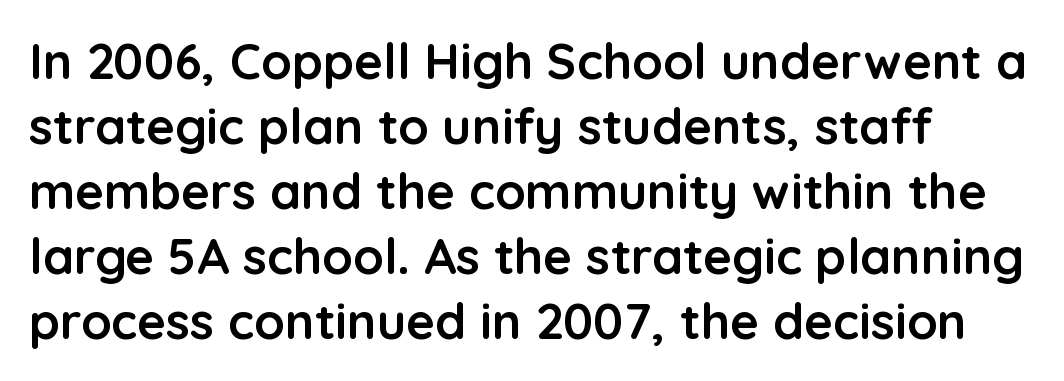
Q: Is the text bold? A: Yes.
Q: Is the text italic (slanted)? A: No, it is upright.
Q: Is the typeface a serif or a sans-serif typeface? A: Sans-serif.
Q: Is the text underlined? A: No.
Q: How is the paragraph aligned? A: Left-aligned.
Q: Is the spacing between letters normal or unusually wide? A: Normal.
Q: Is the spacing between lines tight, normal or loose? A: Normal.
Q: Width (condensed, normal, or wide)? A: Normal.
Q: Stroke contrast? A: Low.
Q: x-height? A: Medium.
Q: Monospaced? A: No.
